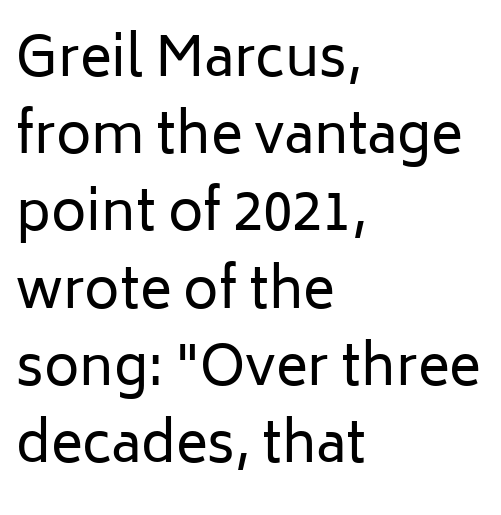
The image shows 54 px regular-weight sans-serif type, upright; set left-aligned, normal line spacing (1.43x), normal letter spacing, not underlined; low stroke contrast and a medium x-height.
